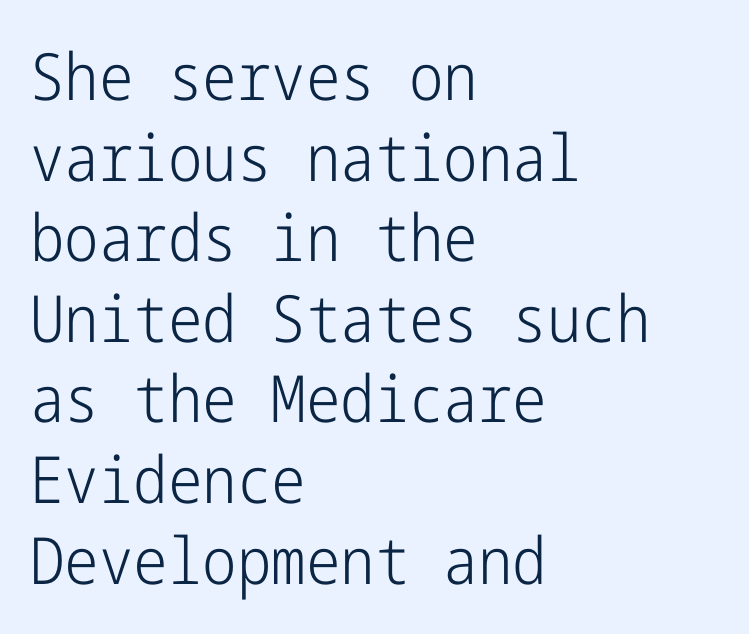
The image shows 65 px light, condensed sans-serif type, upright; set left-aligned, line spacing 1.24x, normal letter spacing, not underlined; low stroke contrast and a medium x-height.
